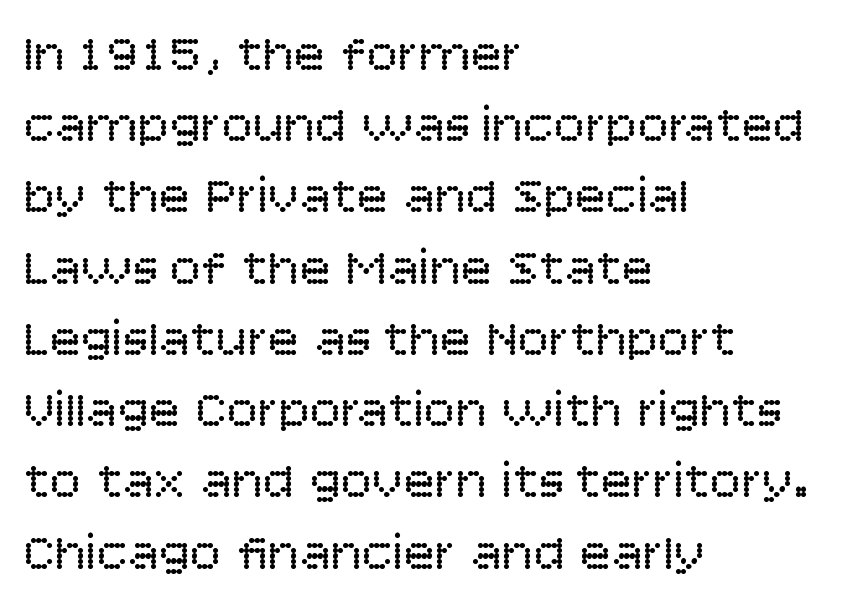
The image shows 52 px regular-weight sans-serif type, upright; set left-aligned, normal line spacing (1.37x), normal letter spacing, not underlined; low stroke contrast and a large x-height.
